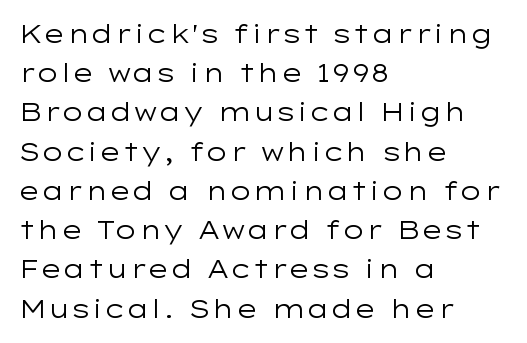
Q: Is the text bold? A: No.
Q: Is the text italic (slanted)? A: No, it is upright.
Q: Is the text underlined? A: No.
Q: How is the paragraph aligned? A: Left-aligned.
Q: Is the spacing between letters normal or unusually wide? A: Normal.
Q: Is the spacing between lines tight, normal or loose? A: Normal.
